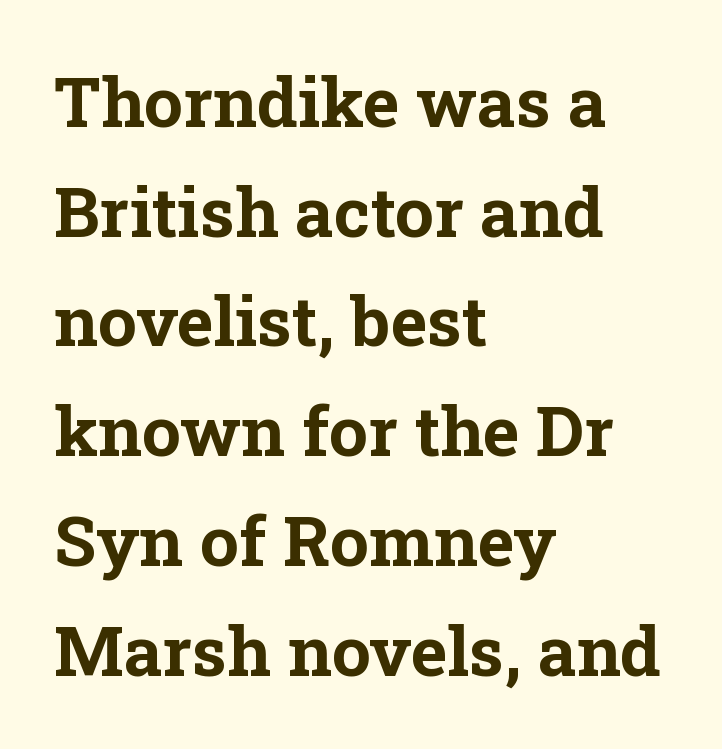
Q: Is the text bold? A: Yes.
Q: Is the text italic (slanted)? A: No, it is upright.
Q: Is the typeface a serif or a sans-serif typeface? A: Serif.
Q: Is the text underlined? A: No.
Q: How is the paragraph aligned? A: Left-aligned.
Q: Is the spacing between letters normal or unusually wide? A: Normal.
Q: Is the spacing between lines tight, normal or loose? A: Normal.
Q: Width (condensed, normal, or wide)? A: Normal.
Q: Stroke contrast? A: Low.
Q: x-height? A: Medium.
Q: Monospaced? A: No.
